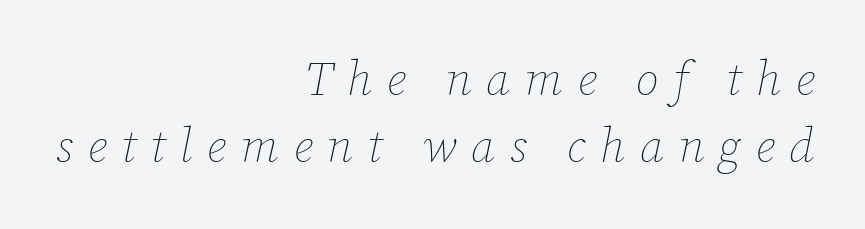
The image shows 47 px thin type, italic (leaning right); set right-aligned, normal line spacing (1.42x), unusually wide letter spacing (+0.31 em), not underlined; low stroke contrast and a medium x-height.
